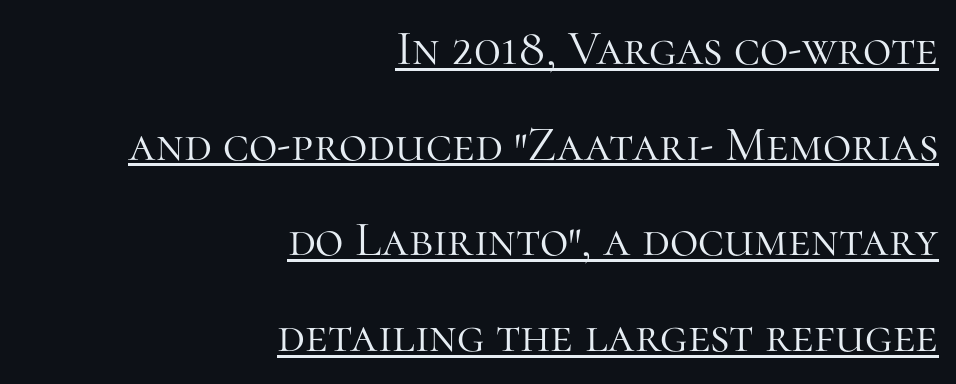
{"serif": "yes", "italic": "no", "bold": "no", "weight": "light", "width": "normal", "stroke_contrast": "high", "x_height": "medium", "monospaced": "no", "underline": "yes", "align": "right", "line_spacing": "loose", "line_spacing_ratio": 1.95, "letter_spacing": "normal", "letter_spacing_em": 0.0, "glyph_px": 49}
